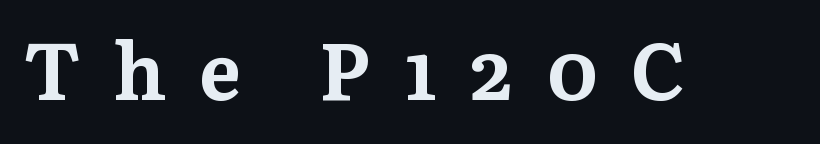
The image shows 79 px bold serif type, upright; set unusually wide letter spacing (+0.41 em), not underlined; medium stroke contrast and a medium x-height.
